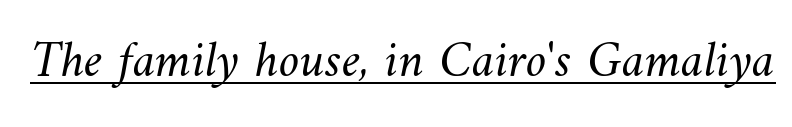
The image shows 52 px light type; set normal letter spacing, underlined; medium stroke contrast and a small x-height.
